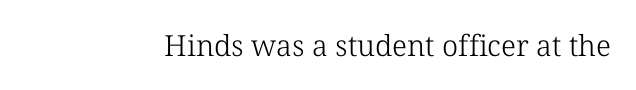
The image shows 29 px light serif type, upright; set normal letter spacing, not underlined; low stroke contrast and a medium x-height.
